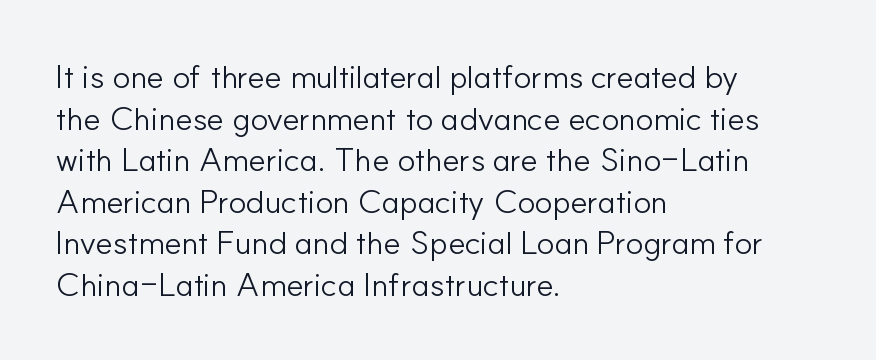
Q: Is the text bold? A: No.
Q: Is the text italic (slanted)? A: No, it is upright.
Q: Is the typeface a serif or a sans-serif typeface? A: Sans-serif.
Q: Is the text underlined? A: No.
Q: How is the paragraph aligned? A: Left-aligned.
Q: Is the spacing between letters normal or unusually wide? A: Normal.
Q: Is the spacing between lines tight, normal or loose? A: Normal.
Q: Width (condensed, normal, or wide)? A: Normal.
Q: Stroke contrast? A: Low.
Q: x-height? A: Small.
Q: Monospaced? A: No.
